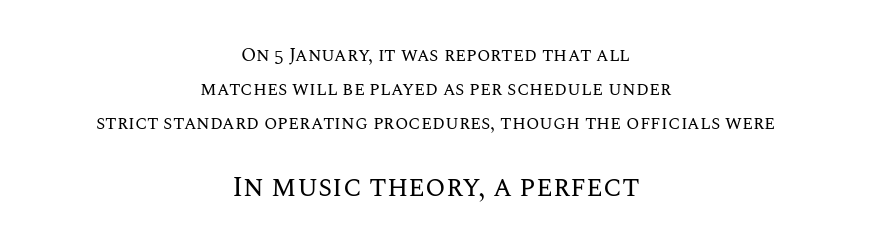
The area under the type is left untouched. You get the small type first, then a jump to larger type. Each line is balanced around a shared central axis. Looks like regular typesetting: each glyph gets only the width it needs.
